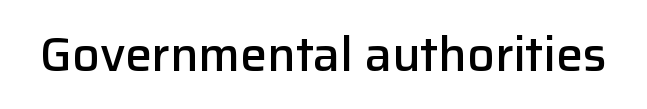
Q: Is the text bold? A: Semi-bold.
Q: Is the text italic (slanted)? A: No, it is upright.
Q: Is the typeface a serif or a sans-serif typeface? A: Sans-serif.
Q: Is the text underlined? A: No.
Q: Is the spacing between letters normal or unusually wide? A: Normal.
Q: Width (condensed, normal, or wide)? A: Normal.
Q: Stroke contrast? A: Low.
Q: x-height? A: Medium.
Q: Monospaced? A: No.
